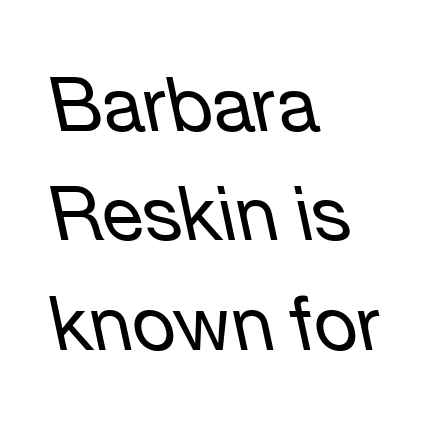
Stroke thickness stays within the range of a standard reading face or lighter. The letters are slanted; this is an italic face. Summary of vertical rhythm: regular, with standard interline spacing. One-word summary of the alignment: left. The zone under the glyphs is completely vacant. The passage shown is typed in a proportional face where columns would drift.
